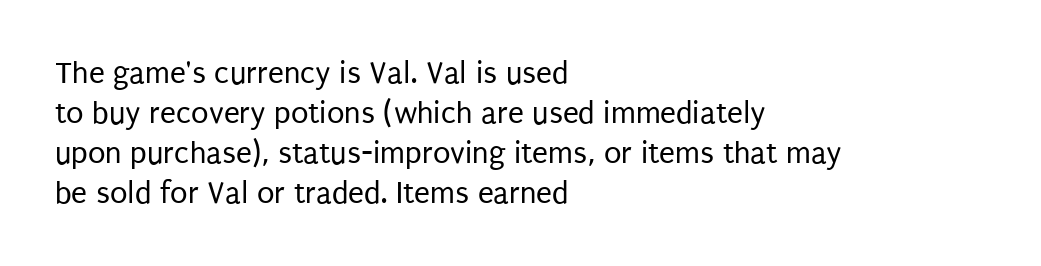
The image shows 32 px regular-weight, condensed sans-serif type, upright; set left-aligned, normal line spacing (1.25x), normal letter spacing, not underlined; low stroke contrast and a large x-height.
